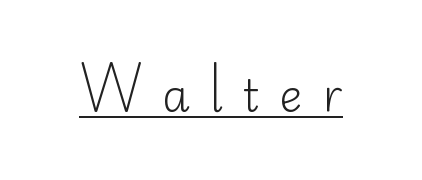
{"serif": "no", "italic": "no", "bold": "no", "weight": "light", "width": "normal", "stroke_contrast": "low", "x_height": "small", "monospaced": "no", "underline": "yes", "letter_spacing": "wide", "letter_spacing_em": 0.45, "glyph_px": 44}
